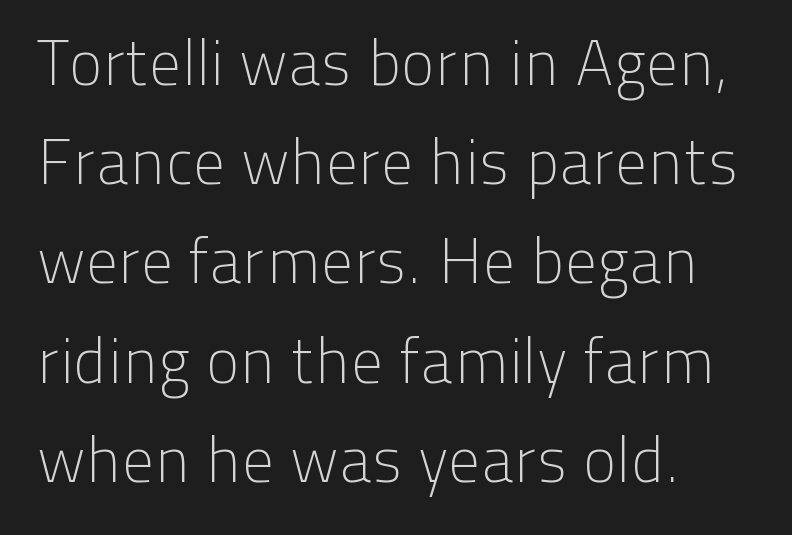
Letters have the restrained weight of plain body copy at most. Caption: standard tracking, unaltered. Underline: absent. Grotesque or geometric, the face here clearly has no serifs. Each letter keeps its own natural width here, so spacing adapts to shape.
